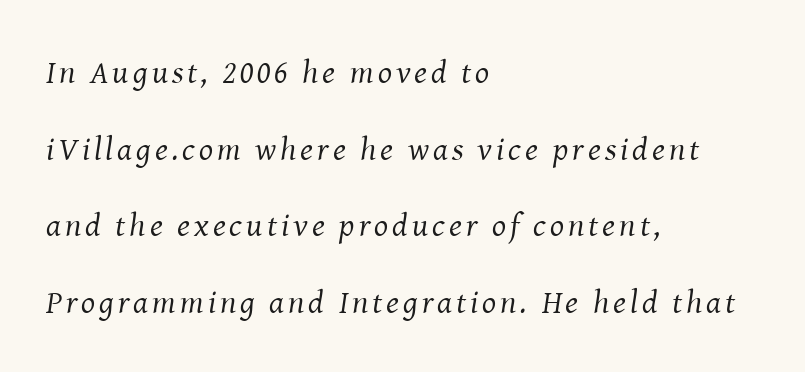
{"serif": "yes", "italic": "yes", "lean": "right", "slant_degrees": 8, "bold": "no", "weight": "regular", "width": "normal", "stroke_contrast": "medium", "x_height": "medium", "monospaced": "no", "underline": "no", "align": "left", "line_spacing": "loose", "line_spacing_ratio": 2.32, "glyph_px": 33}
